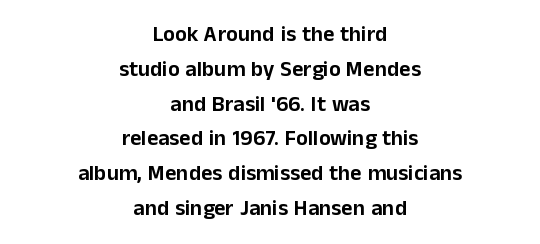
Q: Is the text italic (slanted)? A: No, it is upright.
Q: Is the text underlined? A: No.
Q: How is the paragraph aligned? A: Centered.
Q: Is the spacing between letters normal or unusually wide? A: Normal.
Q: Is the spacing between lines tight, normal or loose? A: Normal.
